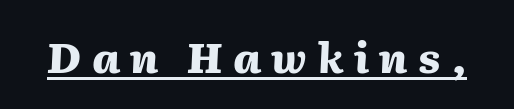
{"italic": "yes", "lean": "right", "slant_degrees": 2, "bold": "yes", "weight": "heavy", "width": "normal", "stroke_contrast": "medium", "x_height": "medium", "monospaced": "no", "underline": "yes", "letter_spacing": "wide", "letter_spacing_em": 0.25, "glyph_px": 42}
